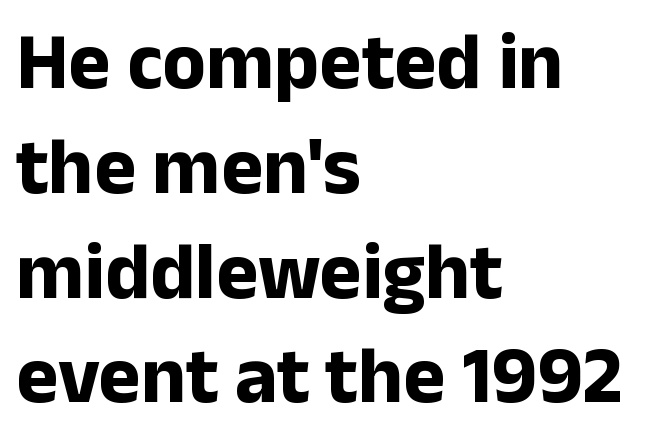
The image shows 80 px bold sans-serif type, upright; set left-aligned, normal line spacing (1.31x), normal letter spacing, not underlined; low stroke contrast and a medium x-height.
